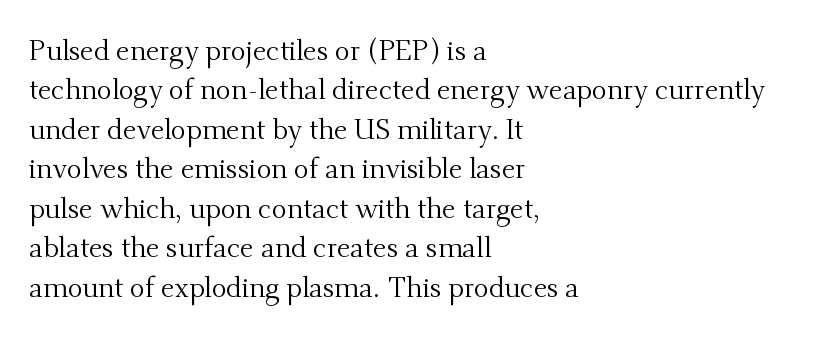
The image shows 28 px regular-weight serif type, upright; set left-aligned, normal line spacing (1.41x), normal letter spacing, not underlined; medium stroke contrast and a small x-height.
